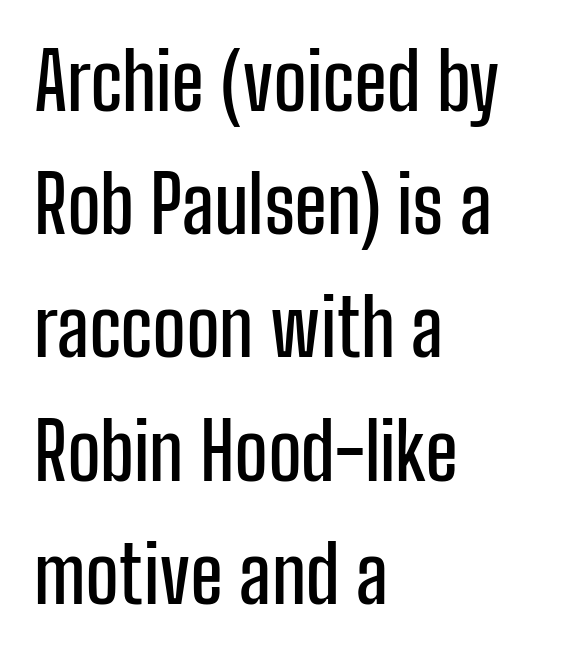
{"serif": "no", "italic": "no", "width": "condensed", "stroke_contrast": "low", "x_height": "medium", "monospaced": "no", "underline": "no", "align": "left", "line_spacing": "normal", "line_spacing_ratio": 1.58, "letter_spacing": "normal", "letter_spacing_em": 0.0, "glyph_px": 78}
